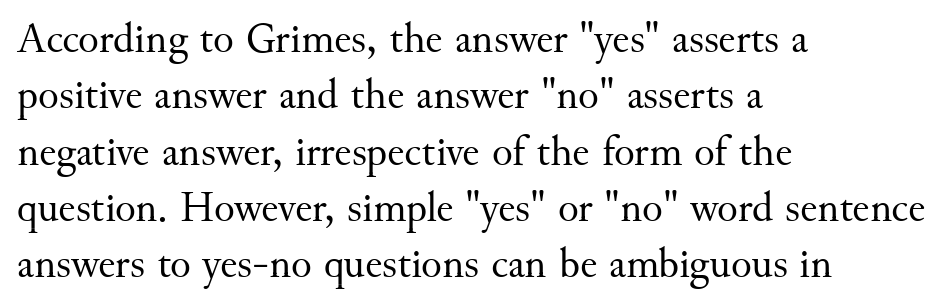
Is this a heavy cut? Hardly; it is regular or lighter. Here the designer chose a conventional face with non-uniform glyph widths. The designer went with a serif here, giving each stem small feet. Caption: standard tracking, unaltered.
